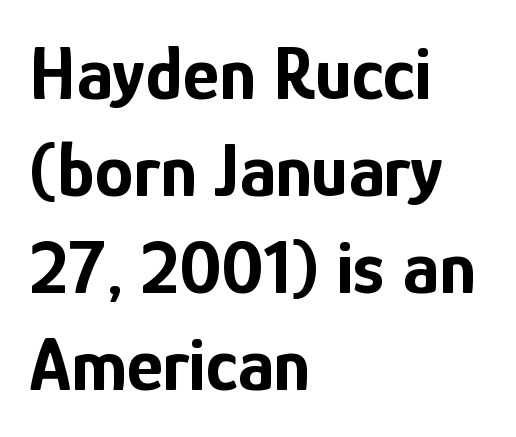
This is sans-serif lettering, the kind often seen on screens and signage. Think of a printed novel: that variable character pitch is what you see here. Check the space under the baseline: it is left empty. The lines are quadded left. Does the lettering tilt? It doesn't — this is upright.
